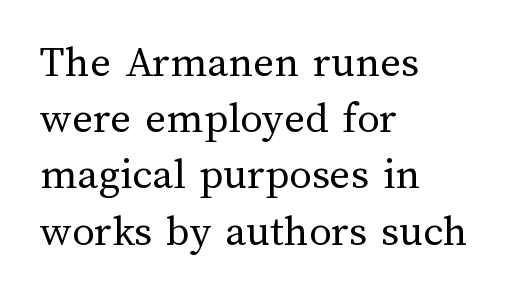
{"italic": "no", "bold": "no", "weight": "regular", "width": "normal", "stroke_contrast": "medium", "x_height": "medium", "monospaced": "no", "underline": "no", "align": "left", "line_spacing": "normal", "line_spacing_ratio": 1.25, "letter_spacing": "normal", "letter_spacing_em": 0.0, "glyph_px": 45}
